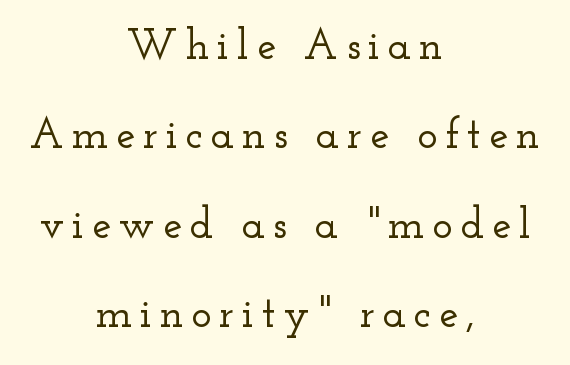
Posture: upright roman. If you folded the block vertically in half, each line would mirror itself in length. You could not count columns in this text — the font is proportionally spaced. No word sits above an underline.
